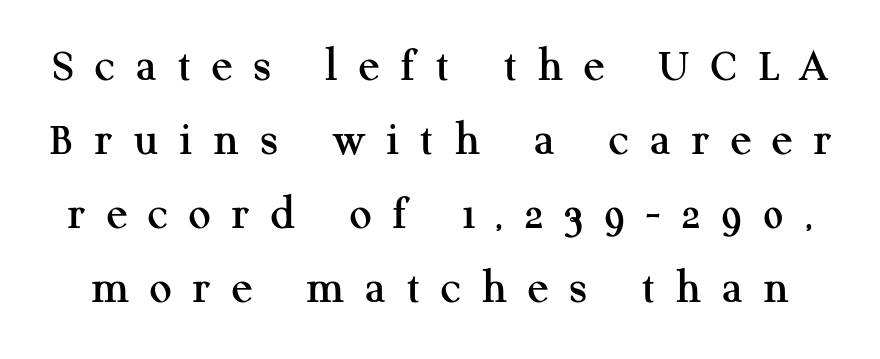
Is this a fixed-width face? No — the glyphs have proportional, varying widths. Observe the serifs anchoring each vertical stroke in this sample. Words float on clear page, feet unadorned. The block of text has a typical density, with ordinary space between rows. Every stem runs plumb, perpendicular to the baseline. The tracking reads as deliberately expanded to a designer's eye.
